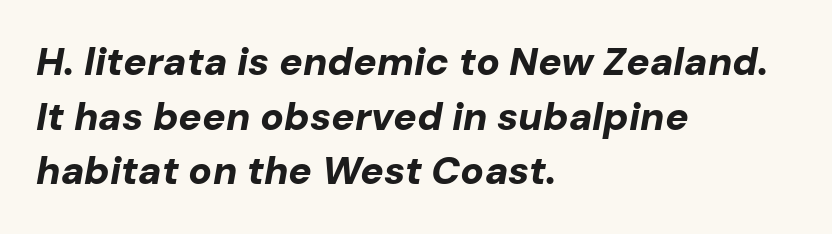
Plenty of ink on the page — the face is bold. This sample has the flowing, uneven cadence of proportional lettering. Words float on clear page, feet unadorned. The paragraph has a hard left edge and a soft right edge. These lines keep a tight, regular rhythm from letter to letter. Compared with ordinary roman type, these characters are visibly tilted.
